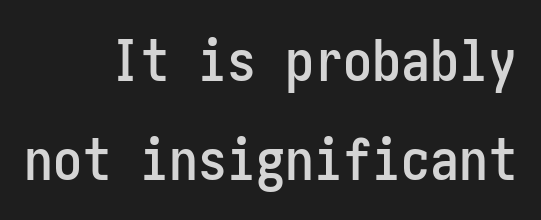
{"serif": "no", "italic": "no", "width": "condensed", "stroke_contrast": "low", "x_height": "medium", "underline": "no", "align": "right", "line_spacing": "normal", "line_spacing_ratio": 1.7, "letter_spacing": "normal", "letter_spacing_em": 0.0, "glyph_px": 58}
